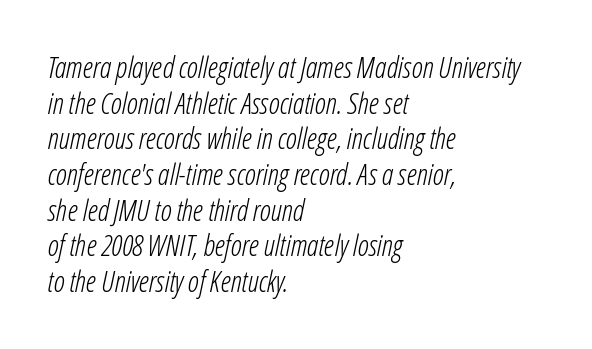
Bold? No — there's no thickening of the strokes. Varying glyph widths throughout — classic text-font behaviour. The specimen reads as italic at a glance. Characters follow at the spacing the type designer built in. Clear beneath every line of the passage.
